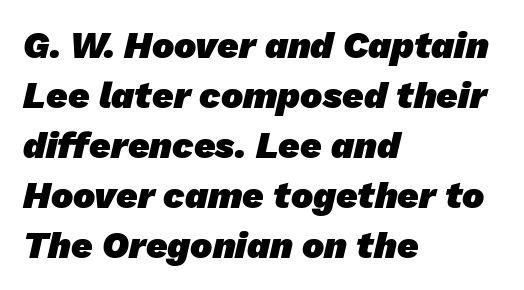
Q: Is the text bold? A: Yes.
Q: Is the typeface a serif or a sans-serif typeface? A: Sans-serif.
Q: Is the text underlined? A: No.
Q: How is the paragraph aligned? A: Left-aligned.
Q: Is the spacing between letters normal or unusually wide? A: Normal.
Q: Is the spacing between lines tight, normal or loose? A: Normal.
Q: Width (condensed, normal, or wide)? A: Normal.
Q: Stroke contrast? A: Low.
Q: x-height? A: Medium.
Q: Monospaced? A: No.
